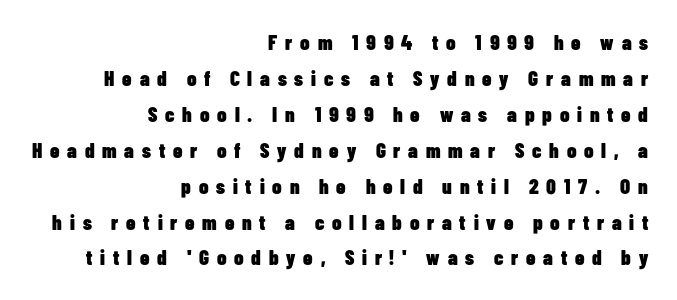
Bare-footed words on every line. This is roman type, the default non-slanted kind. The rendering anchors every line to the right-hand side. The passage shown has open, widely tracked lettering throughout. Stroke thickness is high; the sample reads as a true bold.
